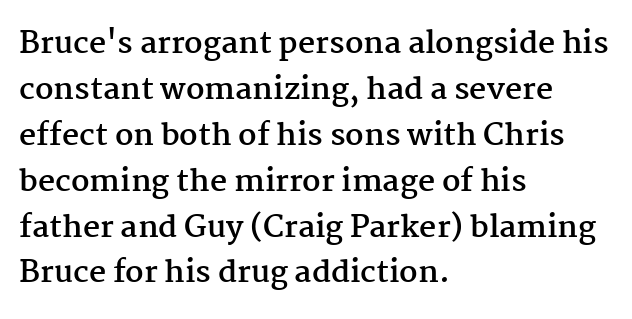
The image shows 30 px semibold serif type, upright; set left-aligned, normal line spacing (1.53x), normal letter spacing, not underlined; medium stroke contrast and a medium x-height.
